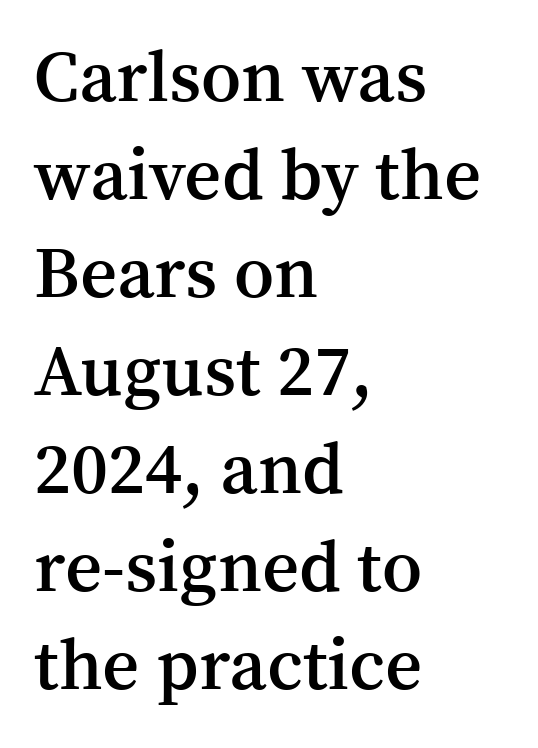
{"serif": "yes", "italic": "no", "bold": "semi", "weight": "semibold", "width": "normal", "stroke_contrast": "medium", "x_height": "medium", "monospaced": "no", "underline": "no", "align": "left", "line_spacing": "normal", "line_spacing_ratio": 1.36, "letter_spacing": "normal", "letter_spacing_em": 0.0, "glyph_px": 72}
